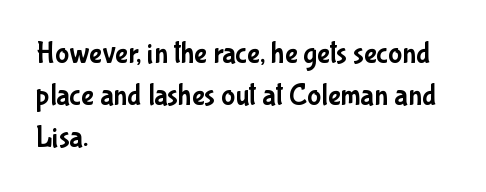
The image shows 30 px condensed sans-serif type, upright; set left-aligned, normal line spacing (1.4x), normal letter spacing, not underlined; low stroke contrast and a medium x-height.
